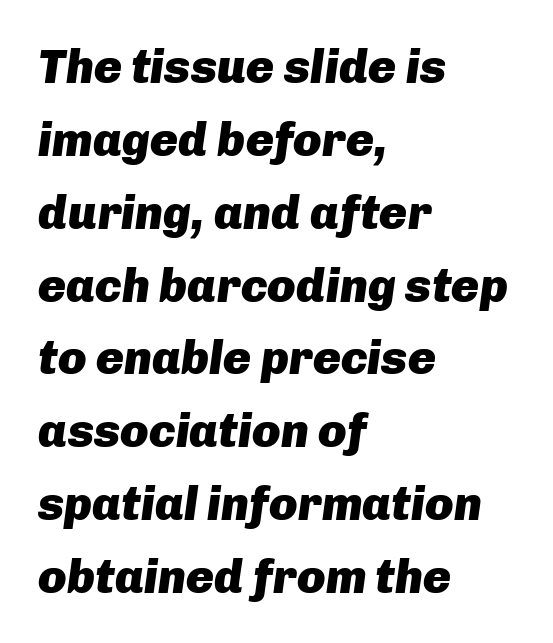
The image shows 47 px heavy type, italic (leaning right); set left-aligned, normal line spacing (1.55x), normal letter spacing, not underlined; low stroke contrast and a medium x-height.
